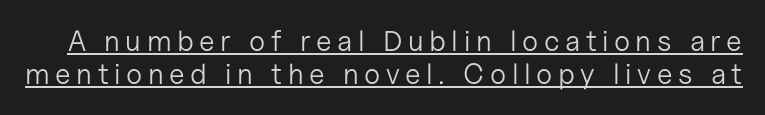
The image shows 29 px light sans-serif type, upright; set tight line spacing (1.14x), underlined; low stroke contrast and a medium x-height.
